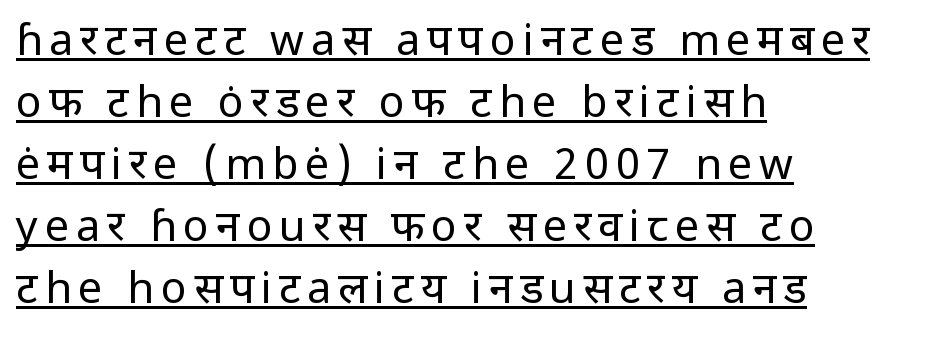
The image shows 43 px regular-weight sans-serif type, upright; set left-aligned, normal line spacing (1.44x), underlined; low stroke contrast and a medium x-height.
